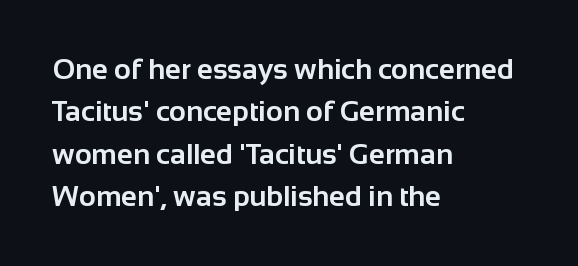
{"serif": "no", "italic": "no", "bold": "yes", "weight": "bold", "width": "normal", "stroke_contrast": "low", "x_height": "medium", "monospaced": "no", "underline": "no", "align": "left", "line_spacing": "normal", "line_spacing_ratio": 1.46, "letter_spacing": "normal", "letter_spacing_em": 0.0, "glyph_px": 29}
